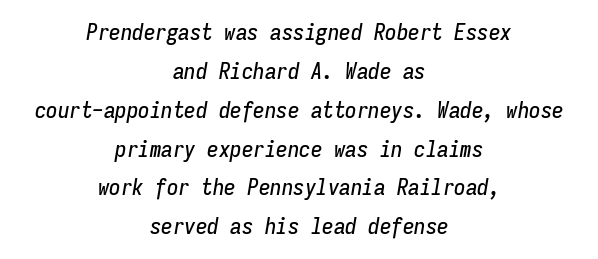
Q: Is the text italic (slanted)? A: Yes, it leans right by about 9 degrees.
Q: Is the text underlined? A: No.
Q: How is the paragraph aligned? A: Centered.
Q: Is the spacing between letters normal or unusually wide? A: Normal.
Q: Is the spacing between lines tight, normal or loose? A: Normal.
